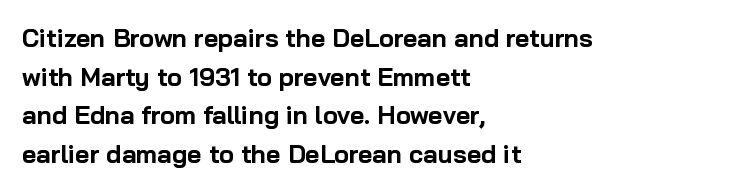
{"italic": "no", "bold": "yes", "underline": "no", "align": "left", "line_spacing": "normal", "line_spacing_ratio": 1.55, "letter_spacing": "normal", "letter_spacing_em": 0.0, "glyph_px": 25}
